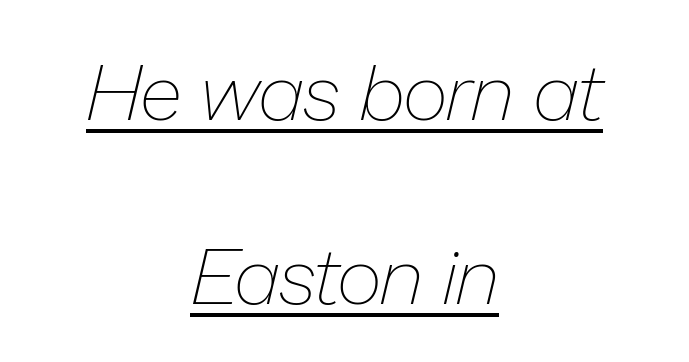
The font's italic variant was chosen for this text. Summary of weight: not heavy and not bold. Each word holds together tightly as a unit, with standard inter-letter gaps. Layout note: lines centered. The rendering uses natural spacing where letterforms have individual widths.
